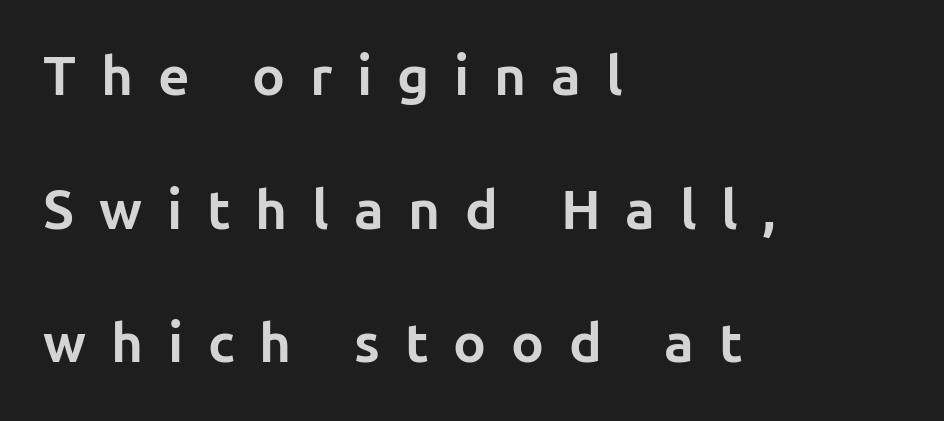
Alignment: flush left. The font is running at its bold setting. Character widths vary here, with narrow letters taking less room than wide ones. The letters are spread apart with noticeably loose tracking. Plain, unruled lines of type. The type family on display is of the sans-serif kind.
